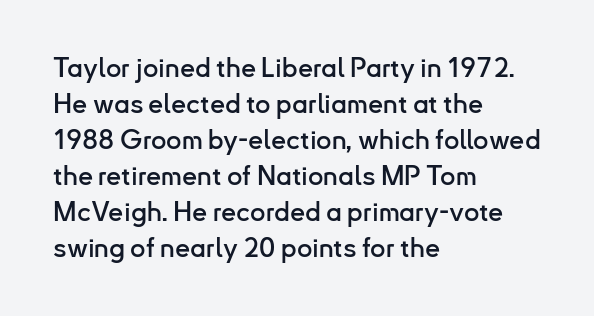
{"italic": "no", "underline": "no", "align": "left", "line_spacing": "normal", "line_spacing_ratio": 1.33, "letter_spacing": "normal", "letter_spacing_em": 0.0, "glyph_px": 27}
